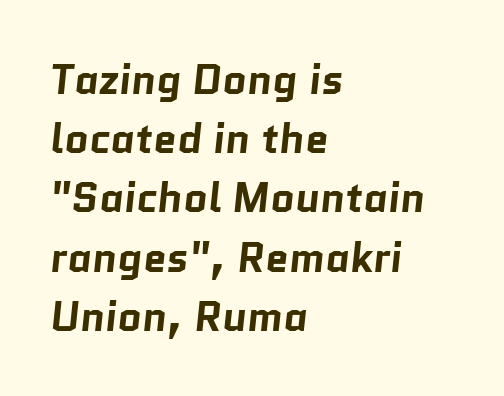
The image shows 42 px bold sans-serif type; set left-aligned, normal line spacing (1.41x), normal letter spacing, not underlined; low stroke contrast and a medium x-height.
